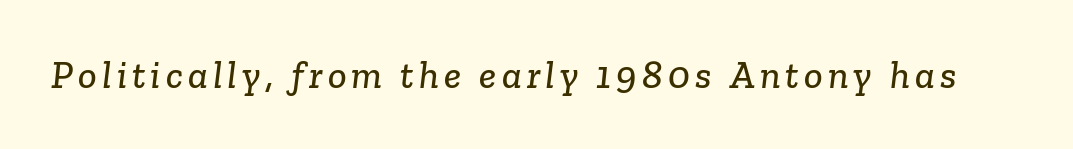
{"serif": "yes", "width": "normal", "stroke_contrast": "low", "x_height": "medium", "monospaced": "no", "underline": "no", "glyph_px": 39}
